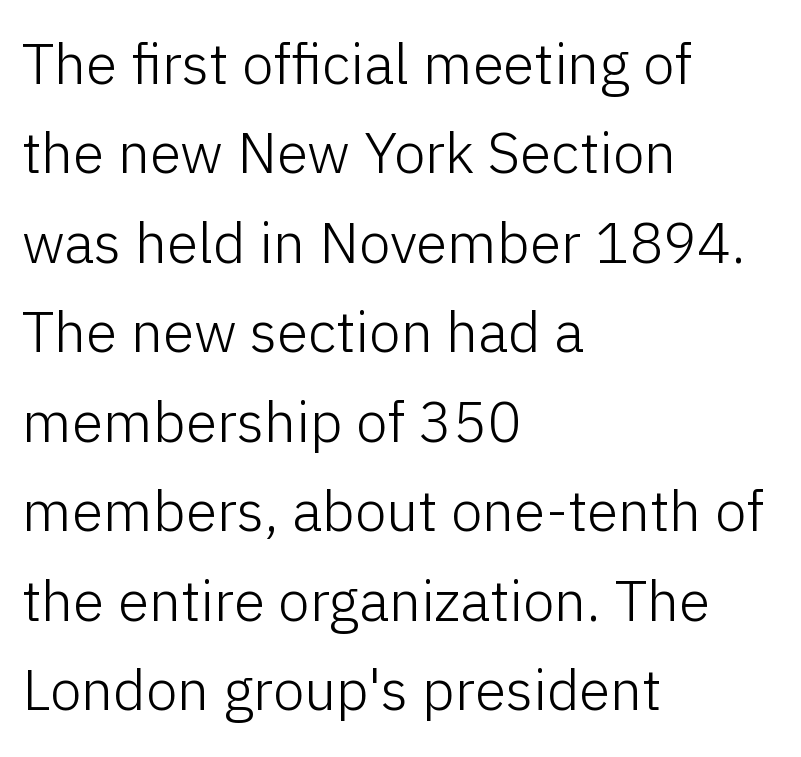
The image shows 57 px light sans-serif type, upright; set left-aligned, normal line spacing (1.57x), normal letter spacing, not underlined; low stroke contrast and a medium x-height.
